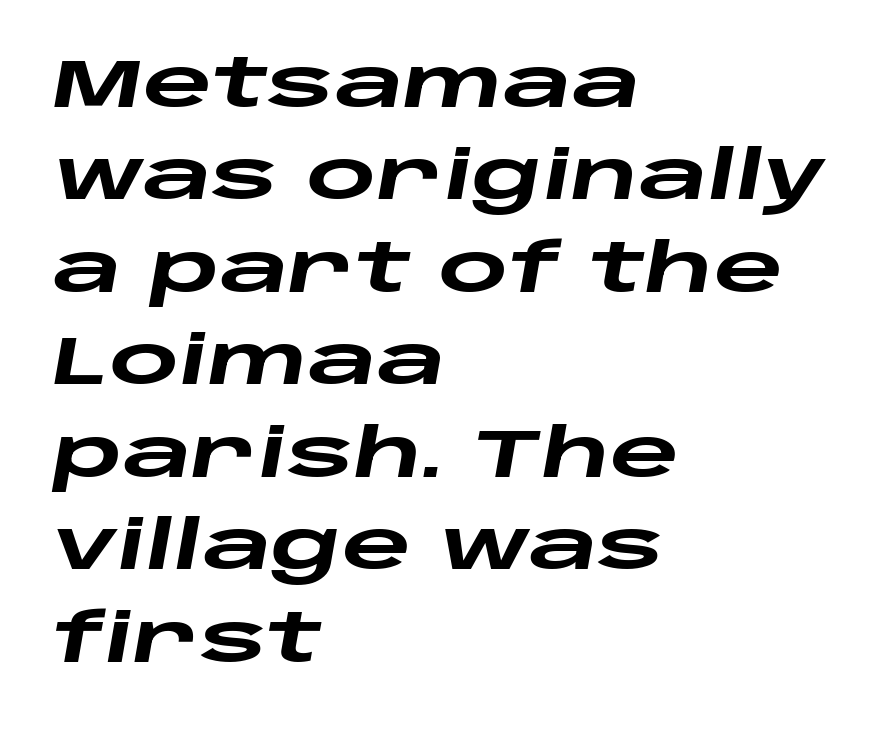
The image shows 67 px heavy, wide type, italic (leaning right); set left-aligned, normal line spacing (1.38x), normal letter spacing, not underlined; low stroke contrast and a large x-height.
